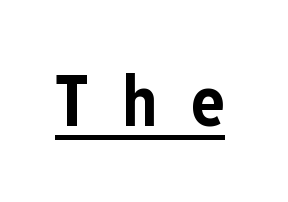
Q: Is the text bold? A: Yes.
Q: Is the text italic (slanted)? A: No, it is upright.
Q: Is the typeface a serif or a sans-serif typeface? A: Sans-serif.
Q: Is the text underlined? A: Yes.
Q: Is the spacing between letters normal or unusually wide? A: Unusually wide.
Q: Width (condensed, normal, or wide)? A: Condensed.
Q: Stroke contrast? A: Low.
Q: x-height? A: Medium.
Q: Monospaced? A: No.
